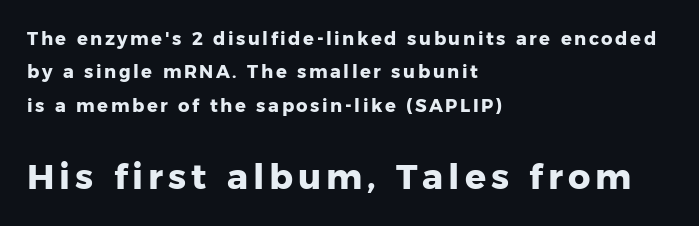
The image shows 35 px heavy sans-serif type, upright; set left-aligned, line spacing 1.86x, not underlined; the second (bottom) block is 1.94x larger; low stroke contrast and a medium x-height.
